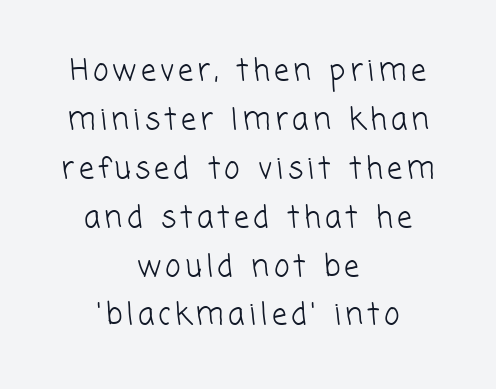
Q: Is the text bold? A: No.
Q: Is the typeface a serif or a sans-serif typeface? A: Sans-serif.
Q: Is the text underlined? A: No.
Q: How is the paragraph aligned? A: Centered.
Q: Is the spacing between lines tight, normal or loose? A: Normal.
Q: Width (condensed, normal, or wide)? A: Normal.
Q: Stroke contrast? A: Low.
Q: x-height? A: Medium.
Q: Monospaced? A: No.
